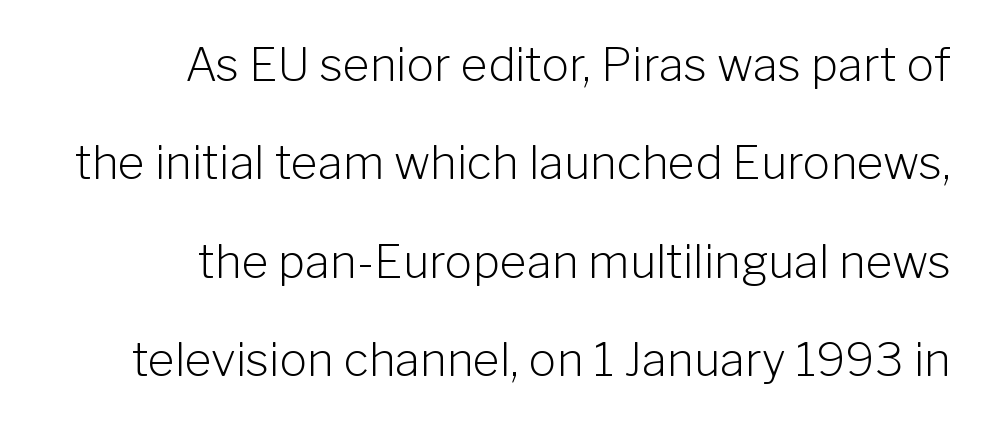
{"serif": "no", "italic": "no", "bold": "no", "weight": "light", "width": "normal", "stroke_contrast": "low", "x_height": "medium", "monospaced": "no", "underline": "no", "align": "right", "line_spacing": "loose", "line_spacing_ratio": 2.14, "letter_spacing": "normal", "letter_spacing_em": 0.0, "glyph_px": 46}
